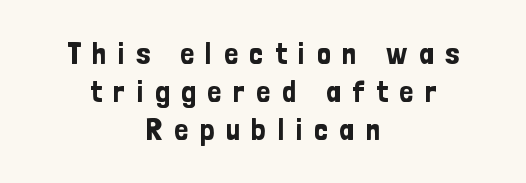
Is the letter spacing exaggerated? Yes — the characters are pushed far apart. You could not count columns in this text — the font is proportionally spaced. Tall strokes in this sample are plumb rather than angled. Note: no serifs on the glyphs.
